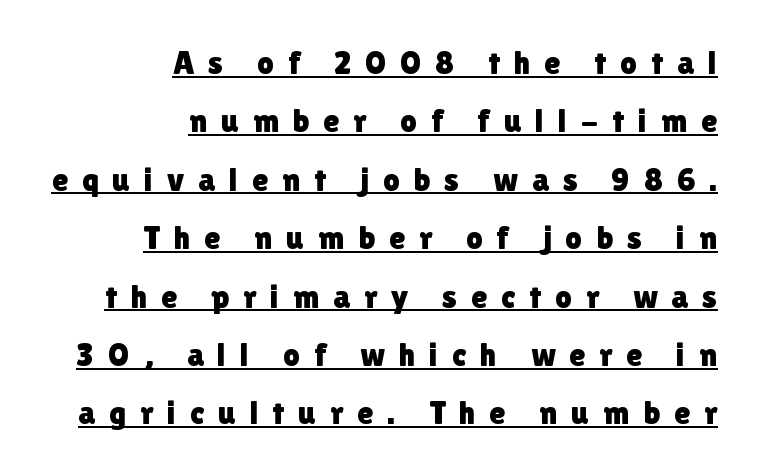
The image shows 33 px sans-serif type, upright; set right-aligned, line spacing 1.77x, unusually wide letter spacing (+0.42 em), underlined; a medium x-height.
